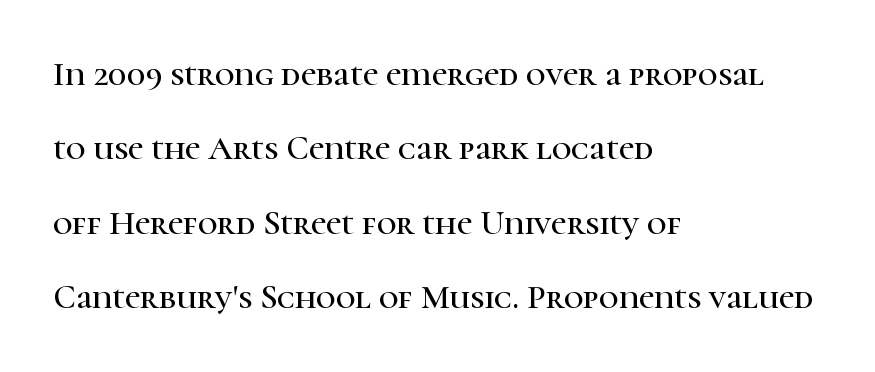
Summary of vertical rhythm: relaxed, with wide interline spacing. You can tell from the footed stems that serif type was used. You can tell it's not italic because the verticals are truly vertical. Proportional: the letters do not fall into vertical columns. The horizontal fit of the characters is conventional and even.
